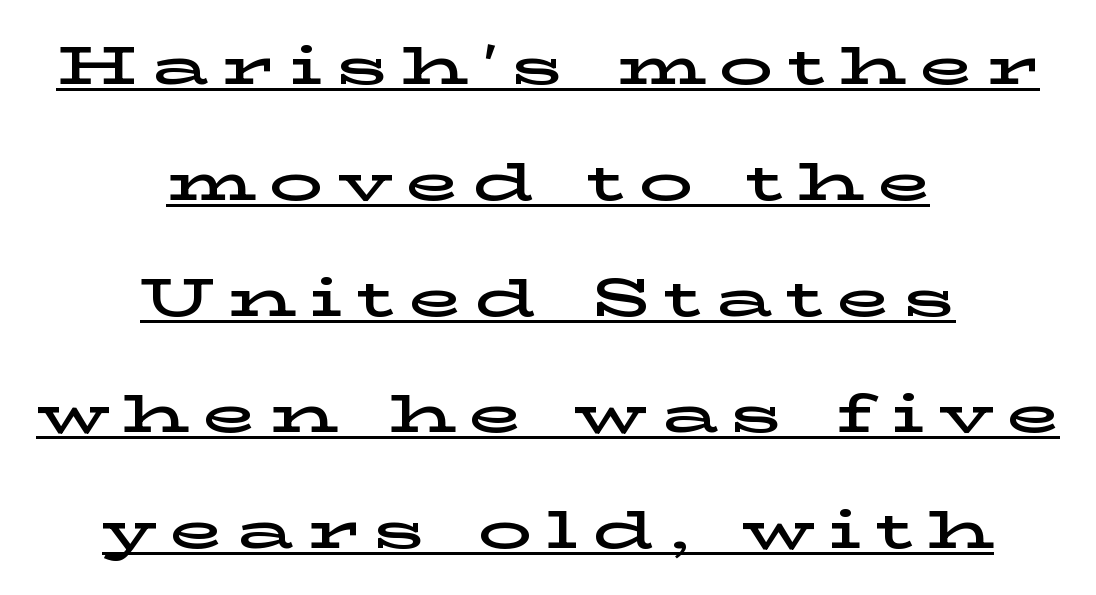
Each new line begins a long way beneath the previous one. This sample has the flowing, uneven cadence of proportional lettering. This sample uses an upright cut, with every glyph sitting square on the baseline. The lines in this sample share a center point and differ in where they start and stop. The rendering shows small feet on the letterforms — a serif design.
